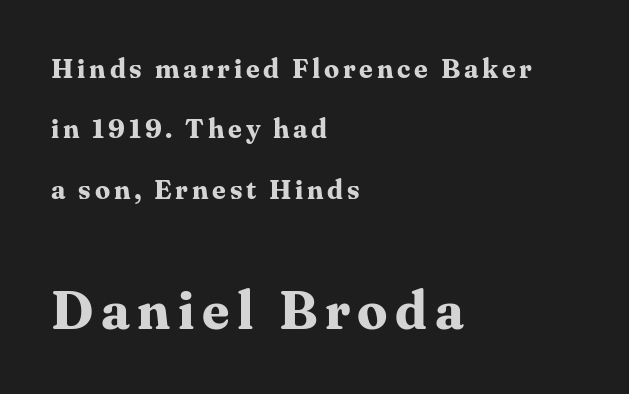
A typesetter would call this leading open, well beyond the default. Type size steps up from the first block to the second. A dark, heavy texture on the line: the type is bold. Just letters on the line, the space beneath them empty.
